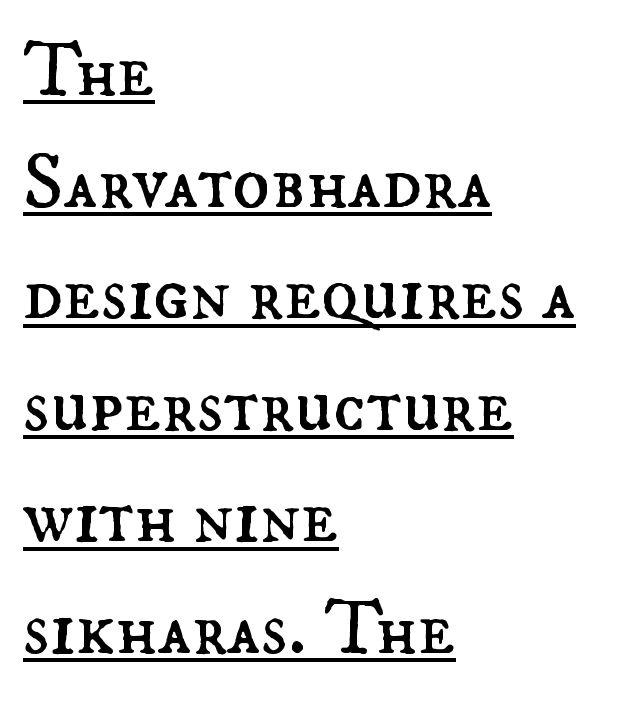
{"italic": "no", "bold": "no", "weight": "regular", "width": "normal", "stroke_contrast": "medium", "x_height": "small", "monospaced": "no", "underline": "yes", "align": "left", "line_spacing": "normal", "line_spacing_ratio": 1.43, "letter_spacing": "normal", "letter_spacing_em": 0.0, "glyph_px": 78}
